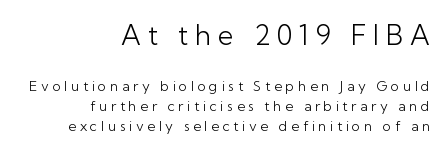
No word sits above an underline. Ascenders rise straight up at ninety degrees. The rendering inserts visible extra space after every character. A typesetter would call this leading conventional body-copy spacing. Line endings align vertically; line beginnings do not.
